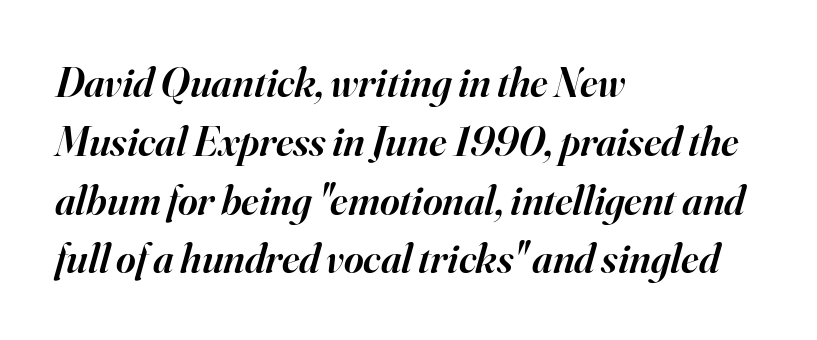
{"serif": "yes", "italic": "yes", "lean": "right", "slant_degrees": 16, "bold": "semi", "weight": "semibold", "width": "normal", "stroke_contrast": "high", "x_height": "small", "monospaced": "no", "underline": "no", "align": "left", "line_spacing": "normal", "line_spacing_ratio": 1.4, "letter_spacing": "normal", "letter_spacing_em": 0.0, "glyph_px": 42}
